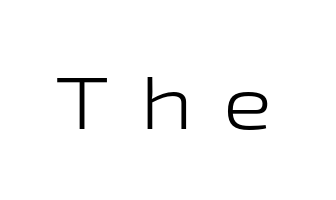
Q: Is the text bold? A: No.
Q: Is the text italic (slanted)? A: No, it is upright.
Q: Is the typeface a serif or a sans-serif typeface? A: Sans-serif.
Q: Is the text underlined? A: No.
Q: Is the spacing between letters normal or unusually wide? A: Unusually wide.
Q: Width (condensed, normal, or wide)? A: Wide.
Q: Stroke contrast? A: Low.
Q: x-height? A: Medium.
Q: Monospaced? A: No.
